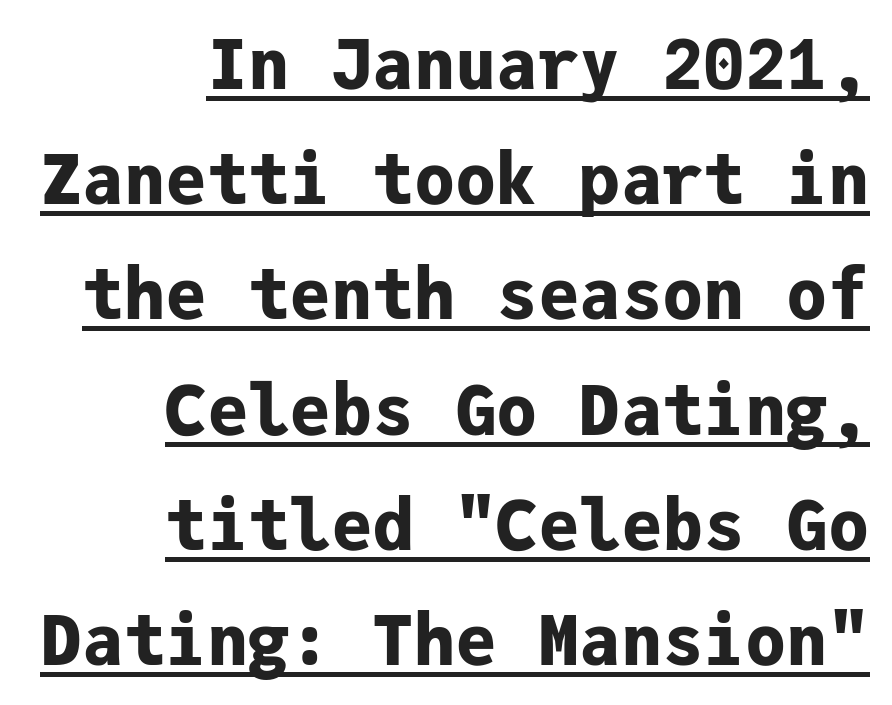
Q: Is the text bold? A: Yes.
Q: Is the text italic (slanted)? A: No, it is upright.
Q: Is the typeface a serif or a sans-serif typeface? A: Sans-serif.
Q: Is the text underlined? A: Yes.
Q: How is the paragraph aligned? A: Right-aligned.
Q: Is the spacing between letters normal or unusually wide? A: Normal.
Q: Is the spacing between lines tight, normal or loose? A: Normal.
Q: Width (condensed, normal, or wide)? A: Normal.
Q: Stroke contrast? A: Low.
Q: x-height? A: Medium.
Q: Monospaced? A: Yes.
